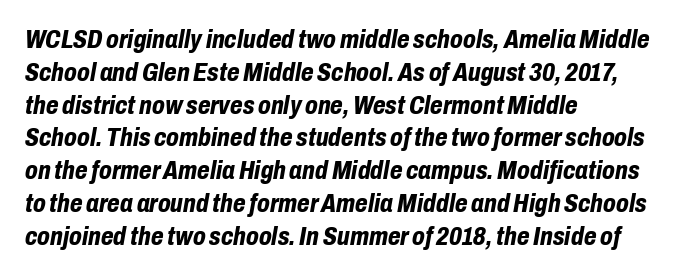
Q: Is the text bold? A: Yes.
Q: Is the text italic (slanted)? A: Yes, it leans right by about 10 degrees.
Q: Is the text underlined? A: No.
Q: How is the paragraph aligned? A: Left-aligned.
Q: Is the spacing between letters normal or unusually wide? A: Normal.
Q: Is the spacing between lines tight, normal or loose? A: Normal.
